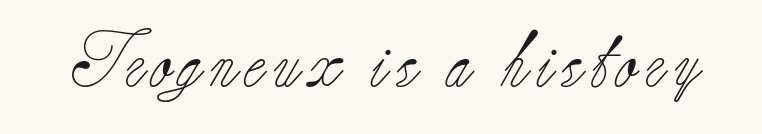
The image shows 55 px light serif type; set not underlined; low stroke contrast and a small x-height.
